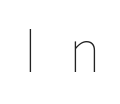
Notice how the stems are strictly vertical — no italics here. The space beneath each line is pristine and unruled. Caption: expanded tracking, letters set apart. Think of a printed novel: that variable character pitch is what you see here. This is not heavy type; no bold has been used.
